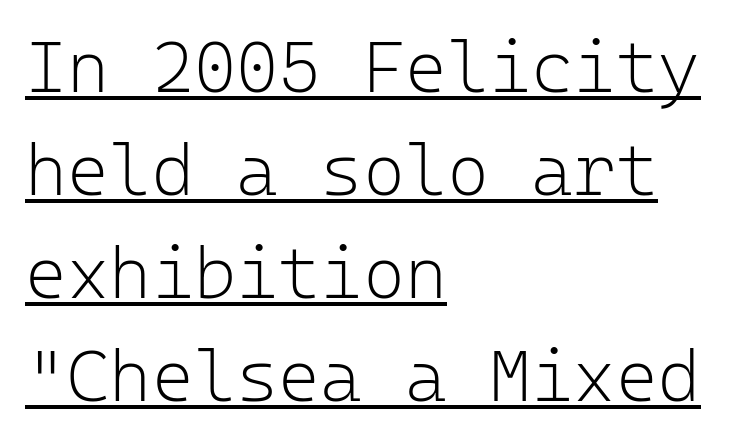
{"serif": "no", "italic": "no", "bold": "no", "weight": "light", "width": "normal", "stroke_contrast": "low", "x_height": "medium", "monospaced": "yes", "underline": "yes", "align": "left", "line_spacing": "normal", "line_spacing_ratio": 1.43, "letter_spacing": "normal", "letter_spacing_em": 0.0, "glyph_px": 72}
